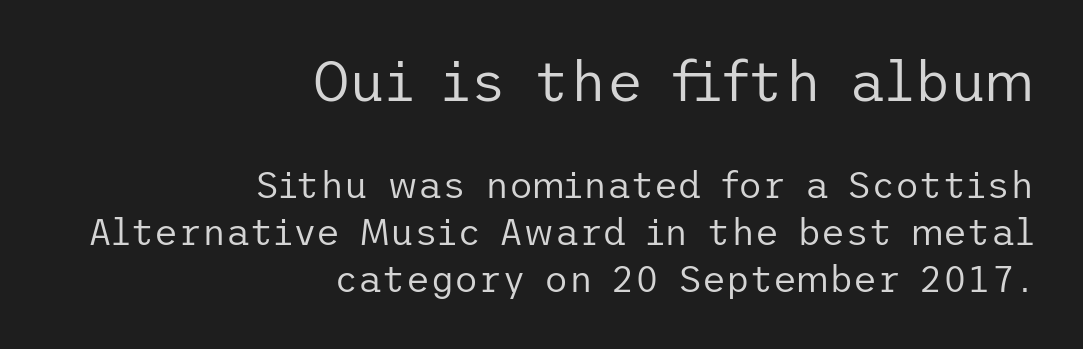
Q: Is the text bold? A: No.
Q: Is the text italic (slanted)? A: No, it is upright.
Q: Is the typeface a serif or a sans-serif typeface? A: Sans-serif.
Q: Is the text underlined? A: No.
Q: How is the paragraph aligned? A: Right-aligned.
Q: Is the spacing between letters normal or unusually wide? A: Normal.
Q: Is the spacing between lines tight, normal or loose? A: Normal.
Q: Which block of text is set in a larger size, the first (top) or the second (bottom)? A: The first (top) one.
Q: Width (condensed, normal, or wide)? A: Normal.
Q: Stroke contrast? A: Low.
Q: x-height? A: Medium.
